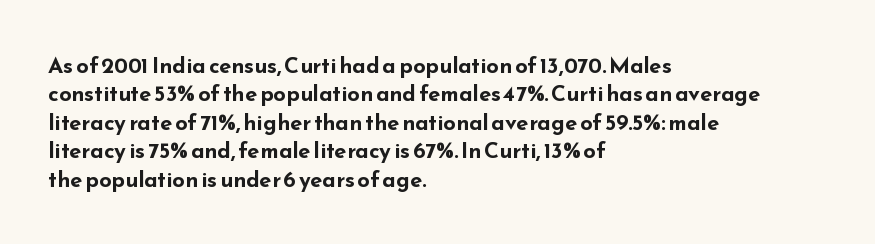
The image shows 22 px bold type, upright; set left-aligned, normal line spacing (1.29x), normal letter spacing, not underlined.
